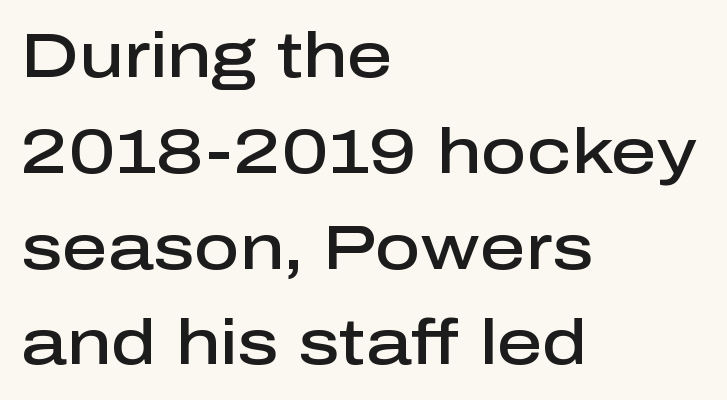
In terms of weight, the rendering is demibold, just under bold. Do the letters lean? They stand straight. No feet cap the strokes, marking this as sans-serif type. Words float on clear page, feet unadorned.
